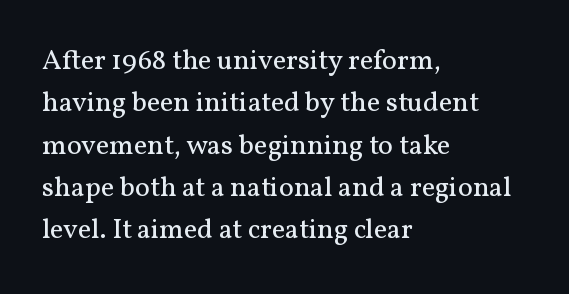
Short and long lines alike share a common starting point at left. The typography opts for an upright posture over an oblique one. This sample uses a serif face. The rendering uses natural spacing where letterforms have individual widths. Students, note that the glyphs here touch the page at normal intervals. Quick note: interline space is typical.
